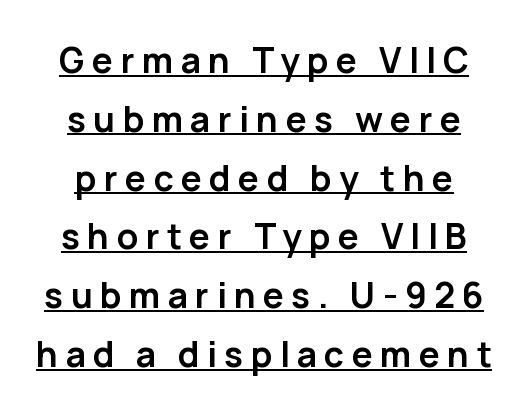
You could not count columns in this text — the font is proportionally spaced. Unlike italic type, these characters show no tilt at all. Caption: lettering with a line underneath. One glance says typical: line gaps are just what's usual. This rendering employs a face without finishing strokes, i.e., a sans-serif.
